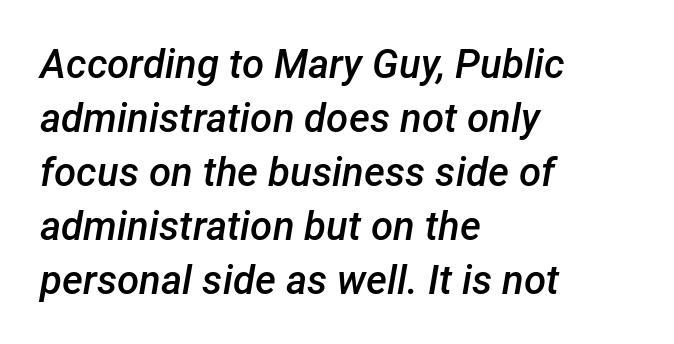
{"italic": "yes", "lean": "right", "slant_degrees": 12, "bold": "semi", "weight": "semibold", "width": "normal", "stroke_contrast": "low", "x_height": "medium", "monospaced": "no", "underline": "no", "align": "left", "line_spacing": "normal", "line_spacing_ratio": 1.35, "letter_spacing": "normal", "letter_spacing_em": 0.0, "glyph_px": 40}
